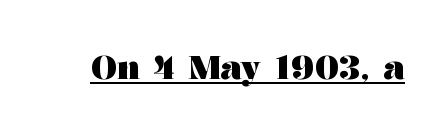
Characters follow at the spacing the type designer built in. These lines were composed using upright roman letters. Looks like regular typesetting: each glyph gets only the width it needs. A typographer would call this underscored text. The face used here is seriffed, in the tradition of book romans.
